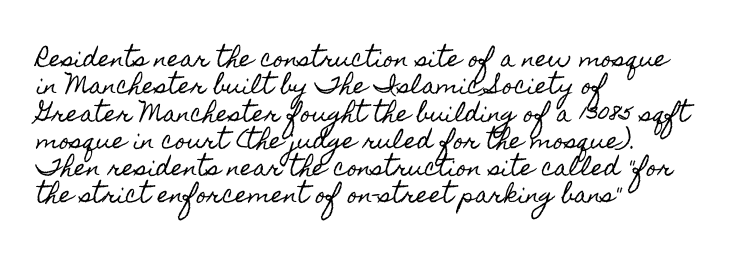
The lines are quadded left. Bare-footed words on every line. The gaps between neighbouring characters are ordinary and unremarkable.
